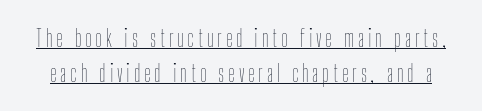
Q: Is the text bold? A: No.
Q: Is the text italic (slanted)? A: No, it is upright.
Q: Is the text underlined? A: Yes.
Q: Is the spacing between lines tight, normal or loose? A: Normal.
